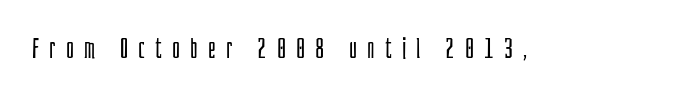
Q: Is the text bold? A: No.
Q: Is the text italic (slanted)? A: No, it is upright.
Q: Is the text underlined? A: No.
Q: Is the spacing between letters normal or unusually wide? A: Unusually wide.
